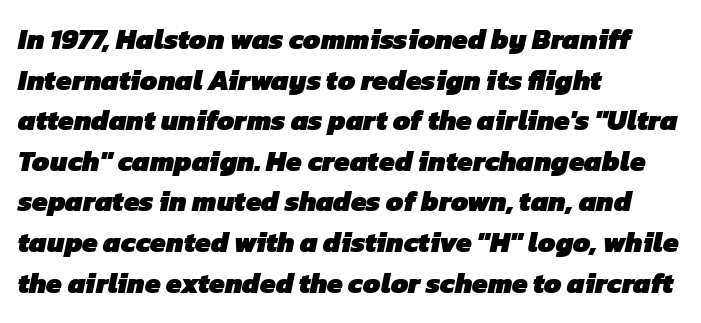
{"serif": "no", "bold": "yes", "weight": "heavy", "width": "normal", "stroke_contrast": "low", "x_height": "medium", "monospaced": "no", "underline": "no", "align": "left", "line_spacing": "normal", "line_spacing_ratio": 1.45, "letter_spacing": "normal", "letter_spacing_em": 0.0, "glyph_px": 28}
